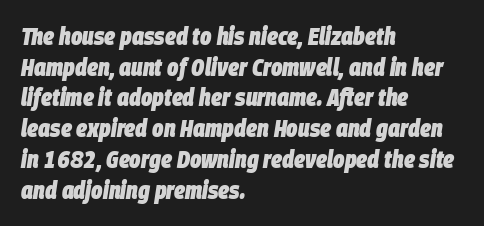
Q: Is the text bold? A: Yes.
Q: Is the text italic (slanted)? A: Yes, it leans right by about 9 degrees.
Q: Is the text underlined? A: No.
Q: How is the paragraph aligned? A: Left-aligned.
Q: Is the spacing between letters normal or unusually wide? A: Normal.
Q: Is the spacing between lines tight, normal or loose? A: Normal.
